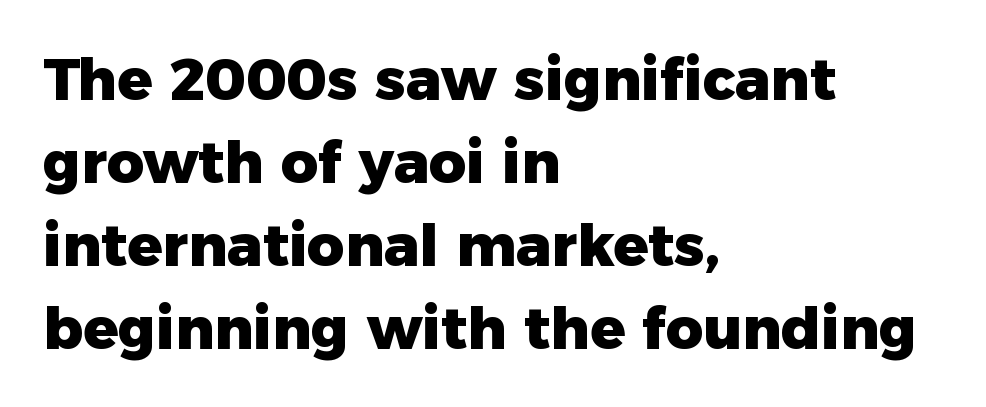
Q: Is the text bold? A: Yes.
Q: Is the text italic (slanted)? A: No, it is upright.
Q: Is the typeface a serif or a sans-serif typeface? A: Sans-serif.
Q: Is the text underlined? A: No.
Q: How is the paragraph aligned? A: Left-aligned.
Q: Is the spacing between letters normal or unusually wide? A: Normal.
Q: Is the spacing between lines tight, normal or loose? A: Normal.
Q: Width (condensed, normal, or wide)? A: Normal.
Q: Stroke contrast? A: Low.
Q: x-height? A: Medium.
Q: Monospaced? A: No.
